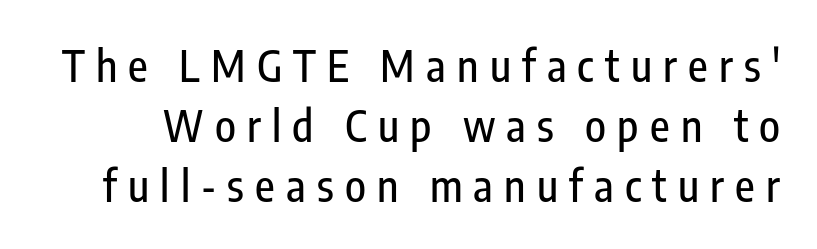
The image shows 43 px condensed sans-serif type, upright; set normal line spacing (1.39x), unusually wide letter spacing (+0.26 em), not underlined; low stroke contrast and a medium x-height.
